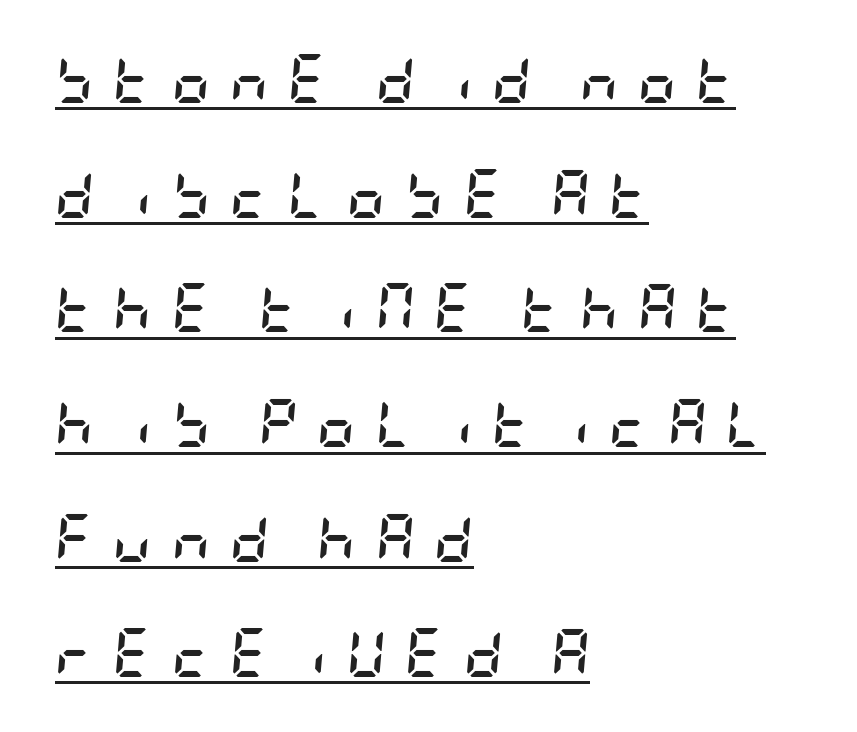
These lines are set flush left with a ragged right edge. Posture: slanted. In terms of weight, the rendering is a true, heavy bold. Whoever set this chose breathing room over compactness in the vertical rhythm. The sample's only ornament is a line tracing under the words. Students, note that the glyphs here are deliberately spaced far apart.
